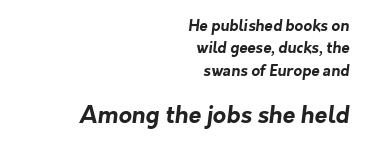
{"bold": "yes", "underline": "no", "align": "right", "line_spacing": "normal", "line_spacing_ratio": 1.49, "letter_spacing": "normal", "letter_spacing_em": 0.0, "larger_block": "second", "size_ratio": 1.53, "glyph_px": 23}
